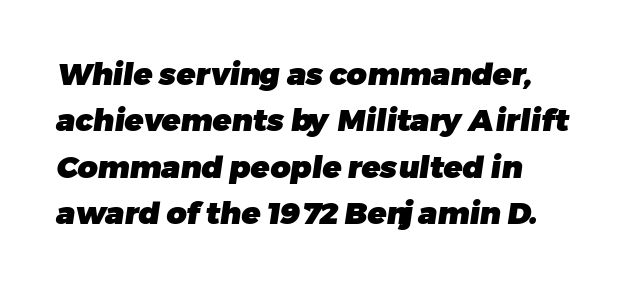
The image shows 31 px heavy sans-serif type; set left-aligned, normal line spacing (1.5x), normal letter spacing, not underlined; low stroke contrast and a medium x-height.
